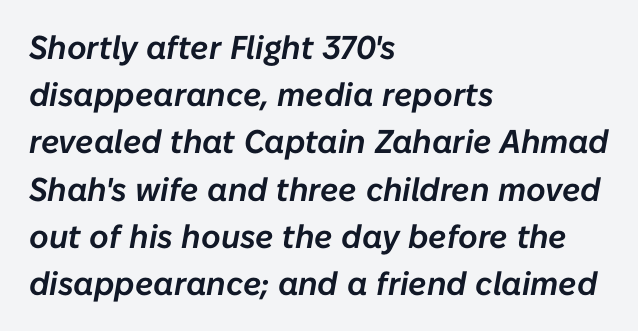
The image shows 33 px text type, italic (leaning right); set left-aligned, normal line spacing (1.43x), normal letter spacing, not underlined; low stroke contrast and a medium x-height.
